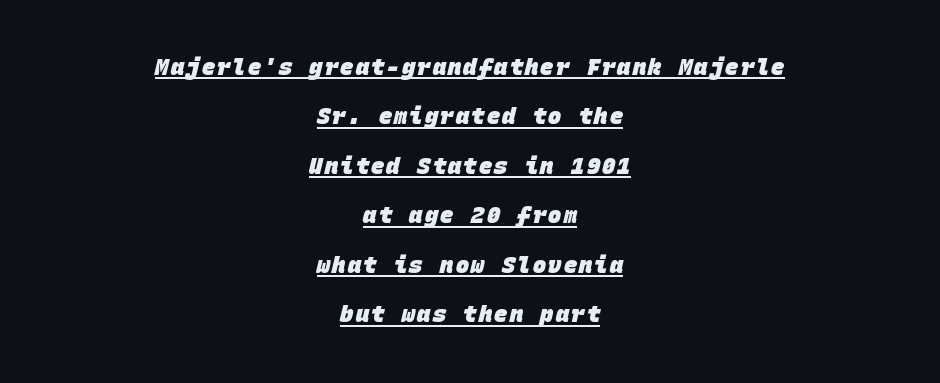
Q: Is the text bold? A: Yes.
Q: Is the text underlined? A: Yes.
Q: How is the paragraph aligned? A: Centered.
Q: Is the spacing between lines tight, normal or loose? A: Loose.
